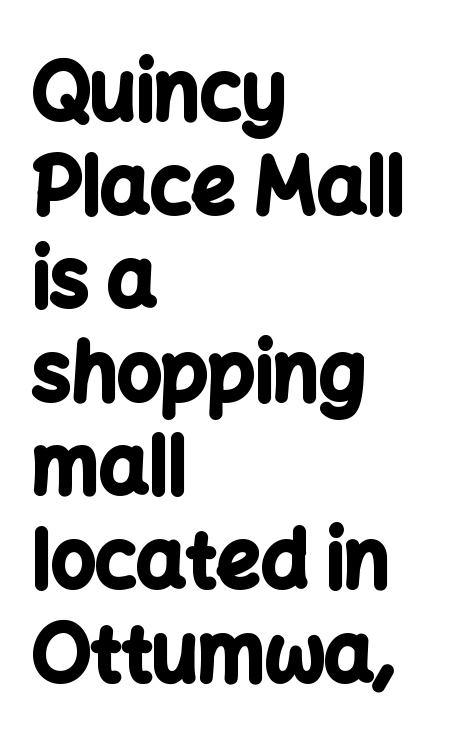
{"serif": "no", "italic": "no", "bold": "yes", "weight": "bold", "width": "normal", "stroke_contrast": "low", "x_height": "medium", "monospaced": "no", "underline": "no", "align": "left", "line_spacing_ratio": 1.2, "letter_spacing": "normal", "letter_spacing_em": 0.0, "glyph_px": 78}
